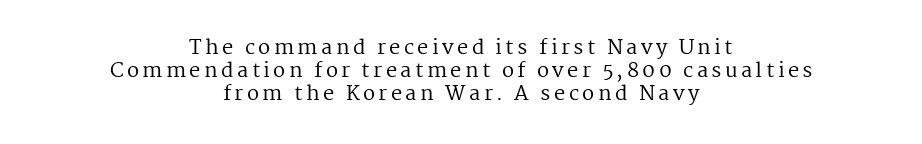
The image shows 20 px text type, upright; set centered, line spacing 1.16x, not underlined.
